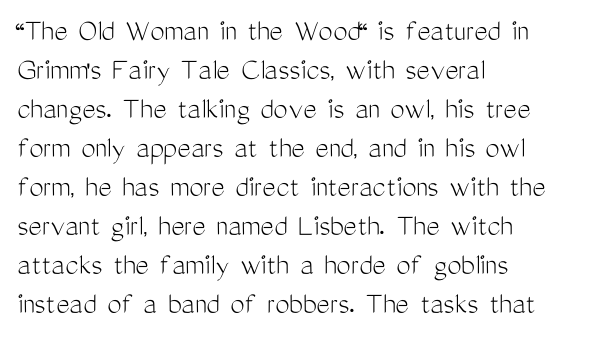
Q: Is the text bold? A: No.
Q: Is the text italic (slanted)? A: No, it is upright.
Q: Is the typeface a serif or a sans-serif typeface? A: Sans-serif.
Q: Is the text underlined? A: No.
Q: How is the paragraph aligned? A: Left-aligned.
Q: Is the spacing between letters normal or unusually wide? A: Normal.
Q: Width (condensed, normal, or wide)? A: Condensed.
Q: Stroke contrast? A: Medium.
Q: x-height? A: Medium.
Q: Monospaced? A: No.
